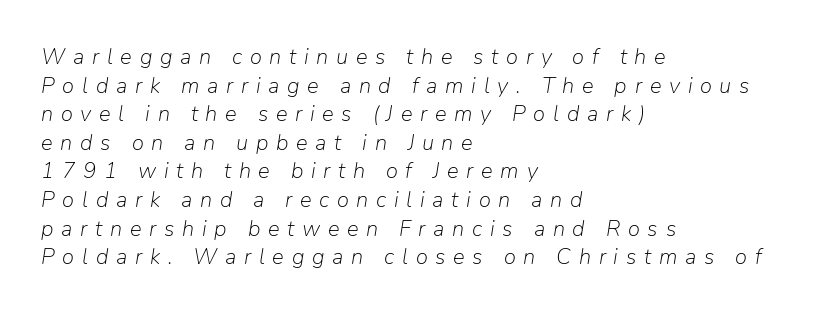
Q: Is the text bold? A: No.
Q: Is the text italic (slanted)? A: Yes, it leans right by about 9 degrees.
Q: Is the text underlined? A: No.
Q: How is the paragraph aligned? A: Left-aligned.
Q: Is the spacing between letters normal or unusually wide? A: Unusually wide.
Q: Is the spacing between lines tight, normal or loose? A: Normal.
